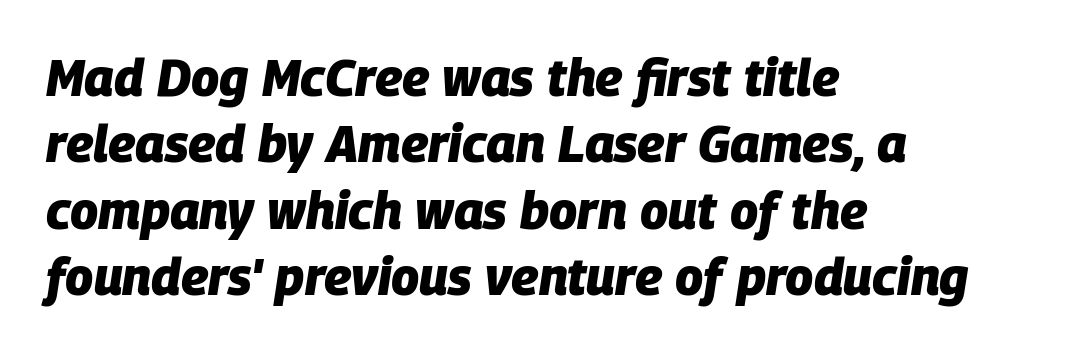
Q: Is the text bold? A: Yes.
Q: Is the text italic (slanted)? A: Yes, it leans right by about 9 degrees.
Q: Is the text underlined? A: No.
Q: How is the paragraph aligned? A: Left-aligned.
Q: Is the spacing between letters normal or unusually wide? A: Normal.
Q: Is the spacing between lines tight, normal or loose? A: Normal.
Q: Width (condensed, normal, or wide)? A: Normal.
Q: Stroke contrast? A: Low.
Q: x-height? A: Large.
Q: Monospaced? A: No.
